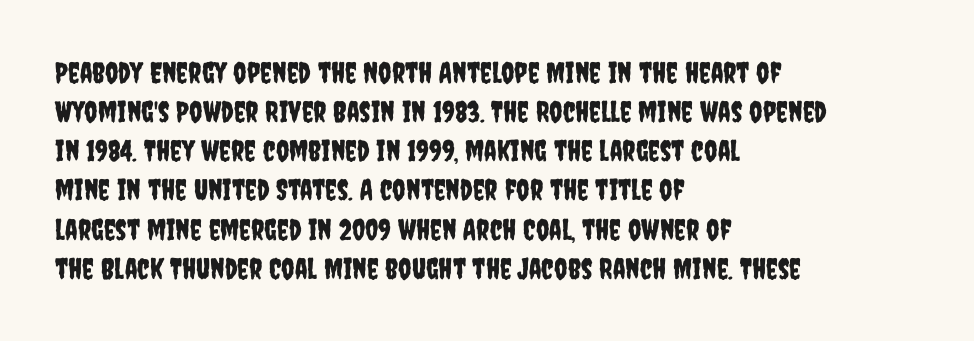
The rendering shows plain stroke endings on the letterforms — a sans-serif design. Default kerning and tracking; the words read as compact shapes. Leading matches the norm, producing a regular column. Each letter keeps its own natural width here, so spacing adapts to shape. The strip under each line holds only bare page.
